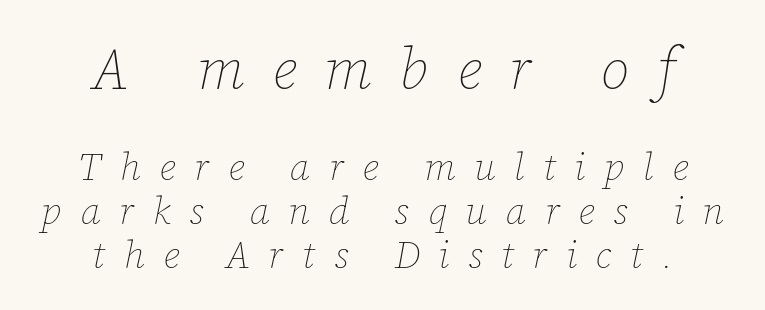
{"italic": "yes", "lean": "right", "slant_degrees": 12, "bold": "no", "weight": "thin", "width": "normal", "stroke_contrast": "low", "x_height": "medium", "monospaced": "no", "underline": "no", "align": "center", "line_spacing": "tight", "line_spacing_ratio": 1.15, "letter_spacing": "wide", "letter_spacing_em": 0.49, "larger_block": "first", "size_ratio": 1.5, "glyph_px": 57}
